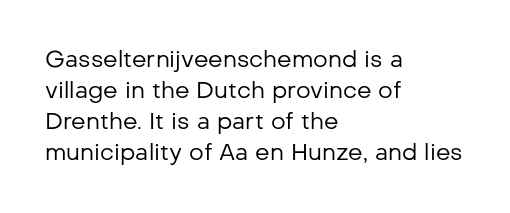
Posture: upright roman. The ragged edge is on the right, which tells us the setting is flush left. Reading down the column, the eye jumps a familiar distance to each next line. The specimen omits any rule beneath the text block's lines. The face looks like a standard text weight, possibly lighter.
